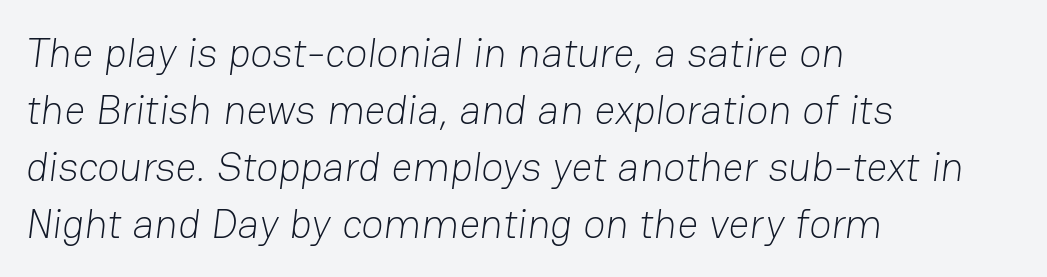
Glyph-to-glyph distance matches everyday printed text. The words here are not underlined. Check where the strokes stop: nothing finishes them off — pure sans. Short and long lines alike share a common starting point at left.
